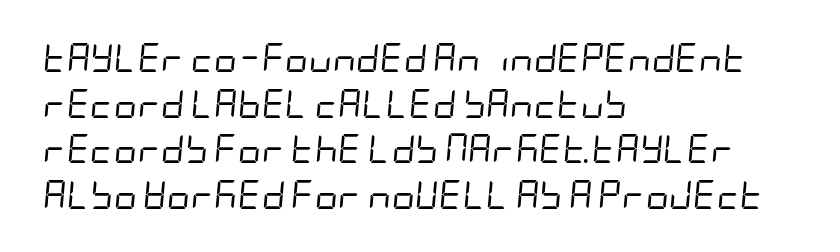
{"italic": "yes", "lean": "right", "slant_degrees": 5, "bold": "no", "weight": "regular", "width": "condensed", "stroke_contrast": "low", "x_height": "large", "underline": "no", "align": "left", "line_spacing": "normal", "line_spacing_ratio": 1.57, "letter_spacing": "normal", "letter_spacing_em": 0.0, "glyph_px": 29}
